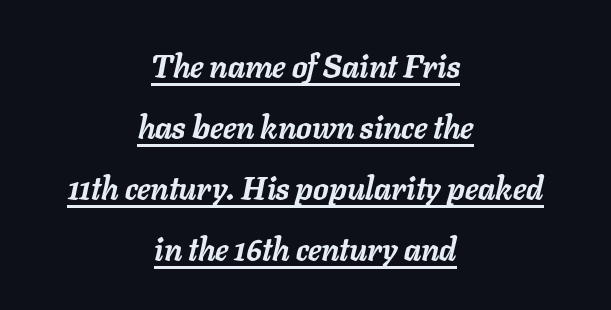
The image shows 31 px semibold type, italic (leaning right); set centered, loose line spacing (1.97x), normal letter spacing, underlined; low stroke contrast and a medium x-height.
